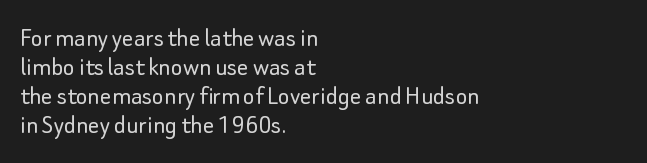
The block of text is dense from top to bottom, with scant space between rows. Underlining? Definitely not there. Does the type have serifs? No, each stem ends abruptly. Characters follow at the spacing the type designer built in. Letters have the restrained weight of plain body copy at most.
